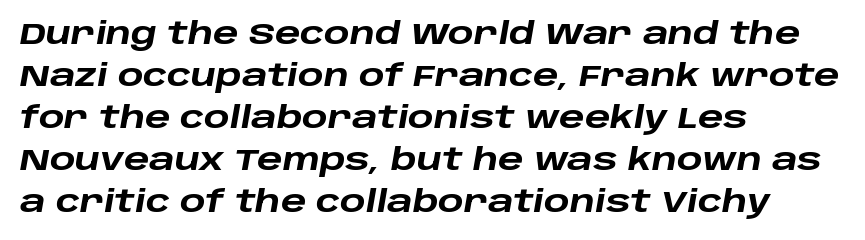
{"italic": "yes", "lean": "right", "slant_degrees": 10, "bold": "yes", "weight": "heavy", "width": "wide", "stroke_contrast": "low", "x_height": "large", "monospaced": "no", "underline": "no", "align": "left", "line_spacing": "normal", "line_spacing_ratio": 1.4, "letter_spacing": "normal", "letter_spacing_em": 0.0, "glyph_px": 30}
